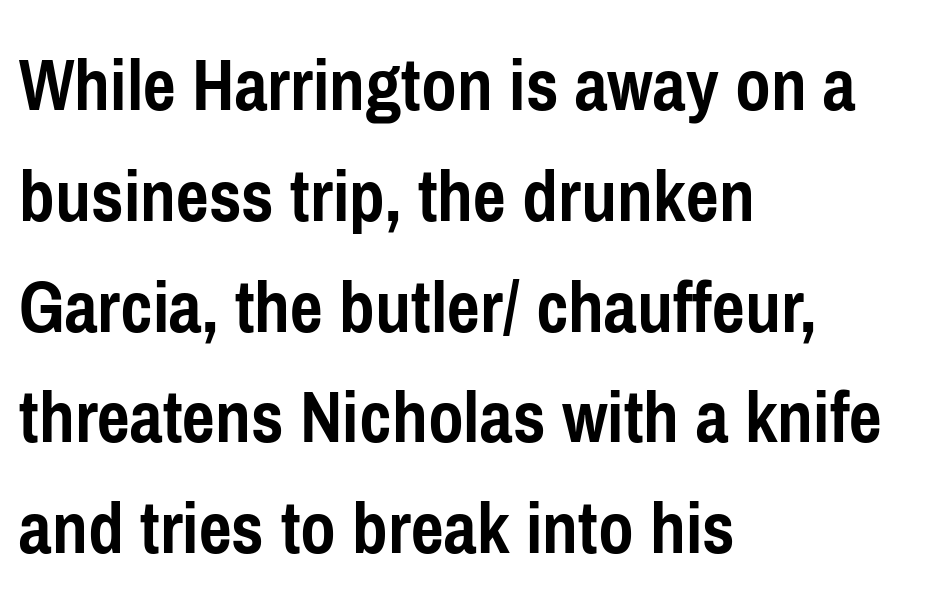
Q: Is the text bold? A: Yes.
Q: Is the text italic (slanted)? A: No, it is upright.
Q: Is the typeface a serif or a sans-serif typeface? A: Sans-serif.
Q: Is the text underlined? A: No.
Q: How is the paragraph aligned? A: Left-aligned.
Q: Is the spacing between letters normal or unusually wide? A: Normal.
Q: Is the spacing between lines tight, normal or loose? A: Normal.
Q: Width (condensed, normal, or wide)? A: Condensed.
Q: Stroke contrast? A: Low.
Q: x-height? A: Medium.
Q: Monospaced? A: No.
